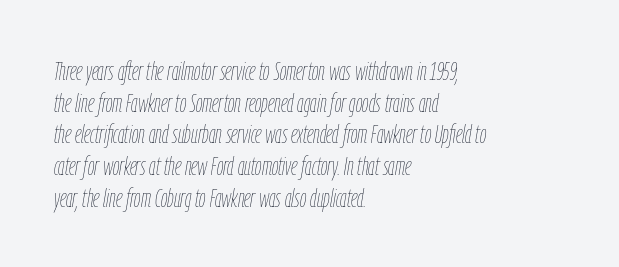
Honestly, there is no underline to notice here at all. Counters stay open thanks to moderate or lighter strokes. Compared with typical body copy, the letter spacing here is the same. Typeset ragged right — the left edge is the straight one. In terms of posture, this sample is oblique.
